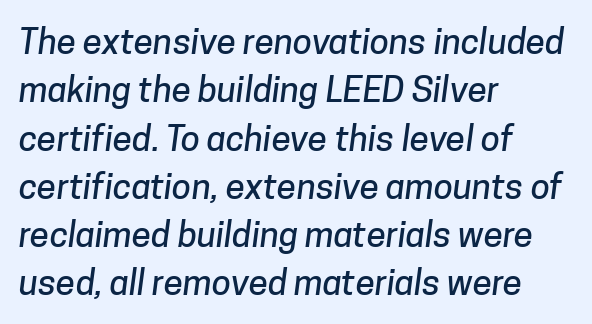
The passage shown is typeset with a sans-serif family. Here the designer chose a conventional face with non-uniform glyph widths. These lines stack with their left ends in a neat column. Normally led — the rows are evenly, conventionally spaced.
